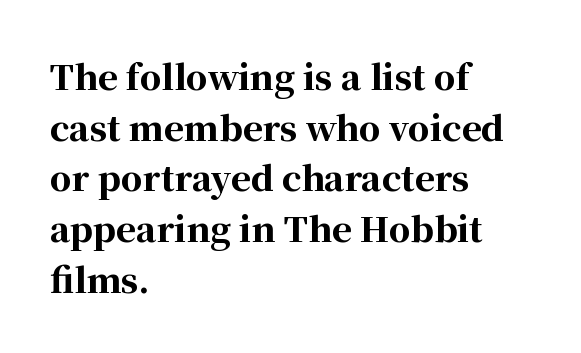
{"serif": "yes", "italic": "no", "bold": "yes", "weight": "bold", "width": "normal", "stroke_contrast": "high", "x_height": "medium", "monospaced": "no", "underline": "no", "align": "left", "line_spacing": "normal", "line_spacing_ratio": 1.49, "letter_spacing": "normal", "letter_spacing_em": 0.0, "glyph_px": 34}
